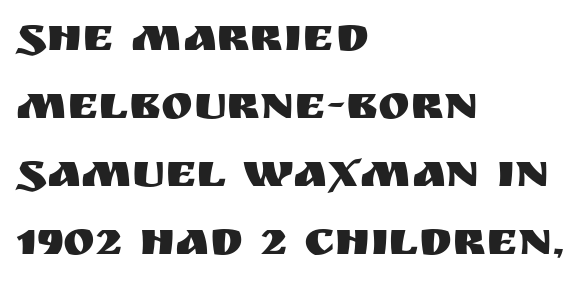
Every character sits straight up, as roman type does. The typeface chosen for these lines omits serifs. A bare baseline throughout the passage. The typesetter chose a ragged-right arrangement here. Compared with typical paragraphs, the rows here are spaced about the same. The tracking reads as untouched default to a designer's eye.
